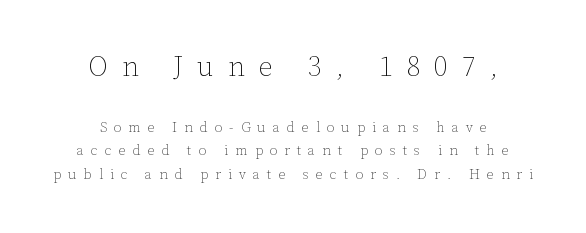
The image shows 28 px thin type, upright; set centered, normal line spacing (1.69x), unusually wide letter spacing (+0.5 em), not underlined; the first (top) block is 2.0x larger; low stroke contrast and a medium x-height.
